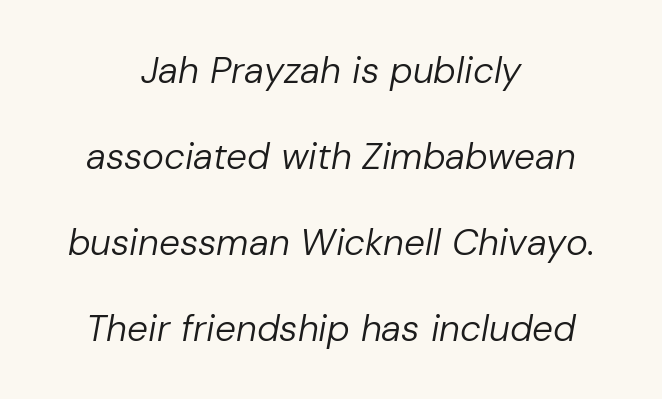
{"italic": "yes", "lean": "right", "slant_degrees": 10, "bold": "no", "weight": "regular", "width": "normal", "stroke_contrast": "low", "x_height": "medium", "monospaced": "no", "underline": "no", "align": "center", "line_spacing": "loose", "line_spacing_ratio": 2.32, "letter_spacing": "normal", "letter_spacing_em": 0.0, "glyph_px": 37}
